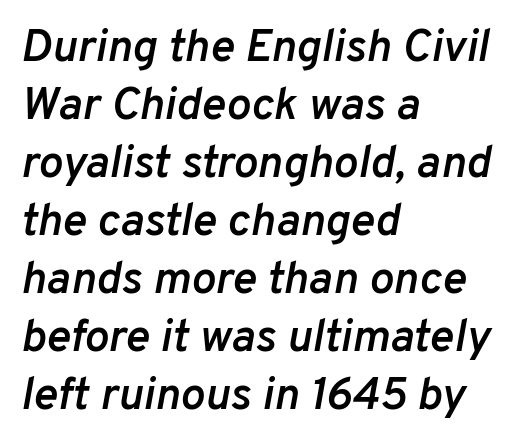
The image shows 46 px semibold type, italic (leaning right); set left-aligned, normal line spacing (1.26x), normal letter spacing, not underlined; low stroke contrast and a medium x-height.
